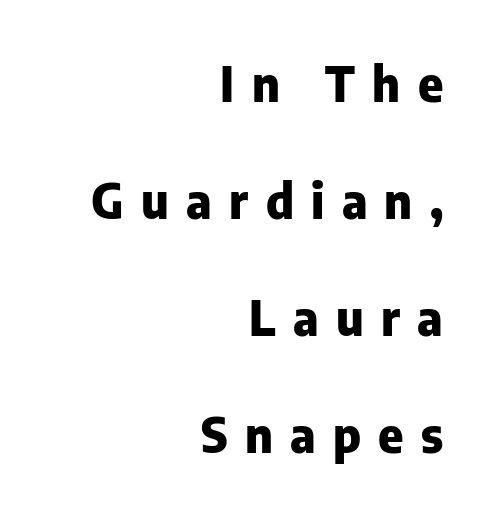
The passage is arranged like a letterhead date or caption credit — flush right. Is there much room between lines? Yes — plenty of vertical air separates them. The letterforms stand isolated, each surrounded by extra space. The strip under each line holds only bare page. Nope, no serifs anywhere on these letters.
